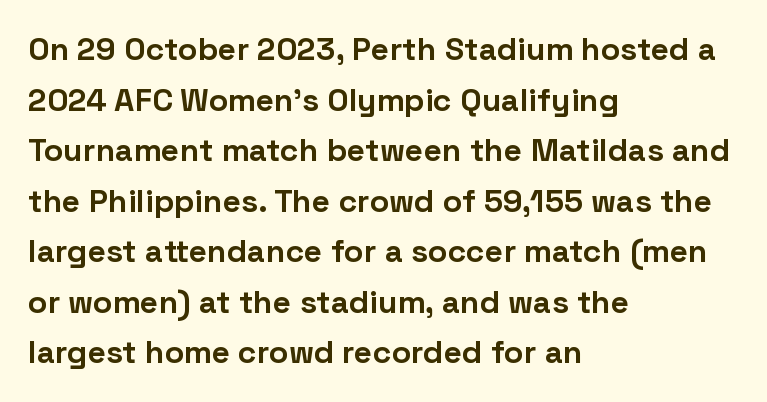
The image shows 32 px bold sans-serif type, upright; set left-aligned, normal line spacing (1.58x), normal letter spacing, not underlined; low stroke contrast and a medium x-height.
